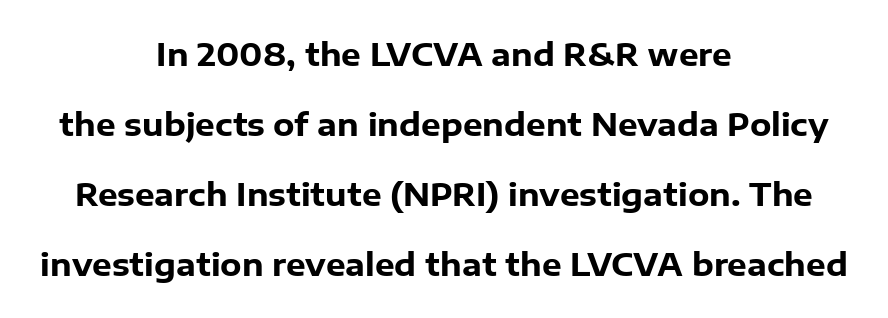
The image shows 31 px heavy sans-serif type, upright; set centered, loose line spacing (2.26x), normal letter spacing, not underlined; low stroke contrast and a medium x-height.
